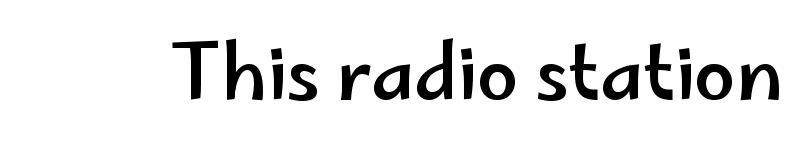
The image shows 74 px wide sans-serif type, upright; set normal letter spacing, not underlined; low stroke contrast and a small x-height.
